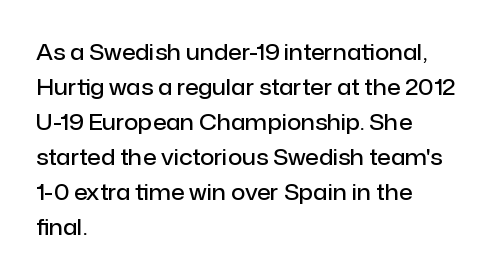
{"italic": "no", "bold": "semi", "underline": "no", "align": "left", "line_spacing": "normal", "line_spacing_ratio": 1.59, "letter_spacing": "normal", "letter_spacing_em": 0.0, "glyph_px": 22}
